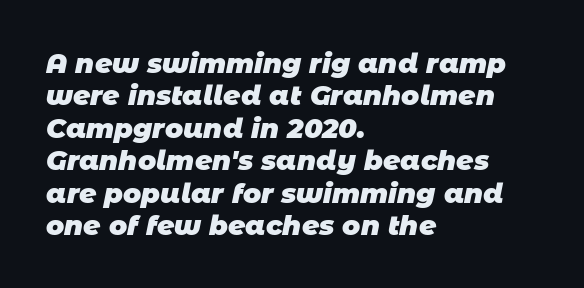
Q: Is the text bold? A: Yes.
Q: Is the text underlined? A: No.
Q: How is the paragraph aligned? A: Left-aligned.
Q: Is the spacing between letters normal or unusually wide? A: Normal.
